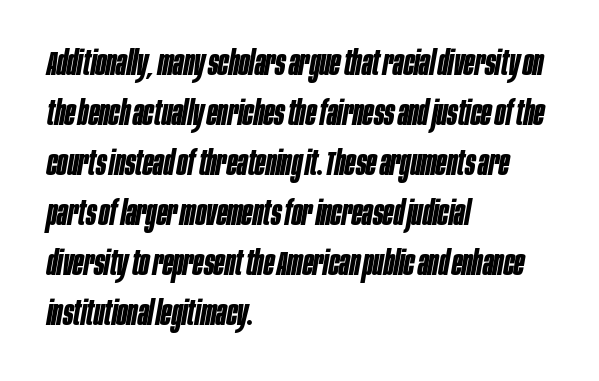
The rendering uses a bold face; every stroke is thick and dark. The axis of the letterforms is tilted away from vertical. The rendering anchors every line to the left-hand side. The face used here is rendered with its standard letterfit. One glance says typical: line gaps are just what's usual.
